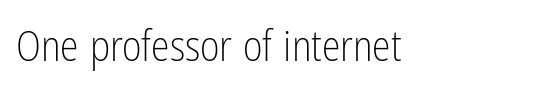
{"serif": "no", "italic": "no", "bold": "no", "weight": "light", "width": "condensed", "stroke_contrast": "low", "x_height": "medium", "monospaced": "no", "underline": "no", "letter_spacing": "normal", "letter_spacing_em": 0.0, "glyph_px": 42}
